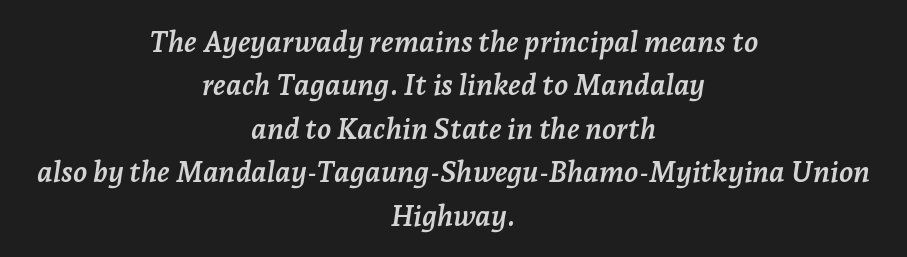
{"serif": "yes", "italic": "yes", "lean": "right", "slant_degrees": 7, "bold": "yes", "weight": "semibold", "width": "normal", "stroke_contrast": "low", "x_height": "medium", "monospaced": "no", "underline": "no", "align": "center", "line_spacing": "normal", "line_spacing_ratio": 1.5, "letter_spacing": "normal", "letter_spacing_em": 0.0, "glyph_px": 29}
